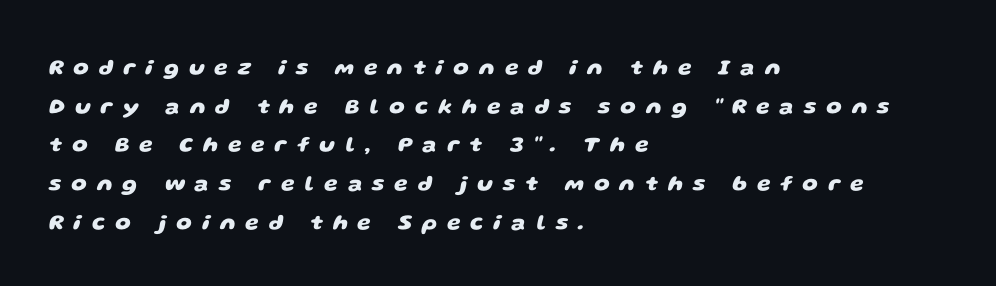
Q: Is the text bold? A: Yes.
Q: Is the text underlined? A: No.
Q: How is the paragraph aligned? A: Left-aligned.
Q: Is the spacing between letters normal or unusually wide? A: Unusually wide.
